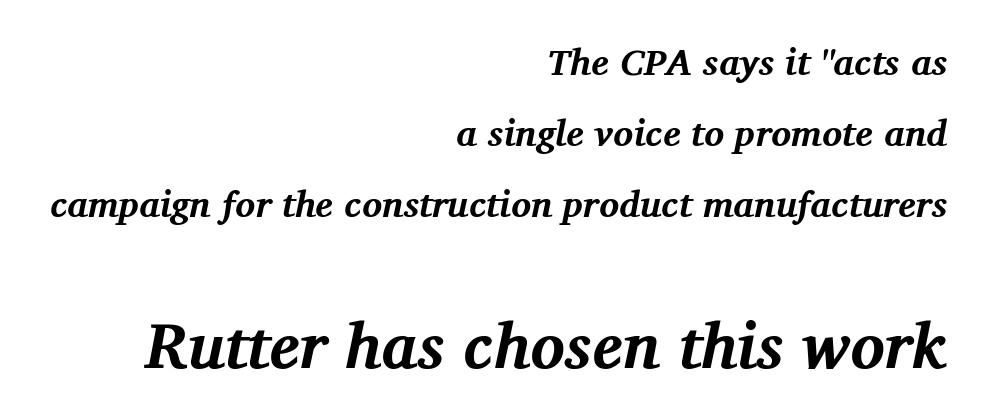
The image shows 64 px bold serif type, italic (leaning right); set right-aligned, loose line spacing (1.92x), normal letter spacing, not underlined; the second (bottom) block is 1.73x larger; medium stroke contrast and a medium x-height.
